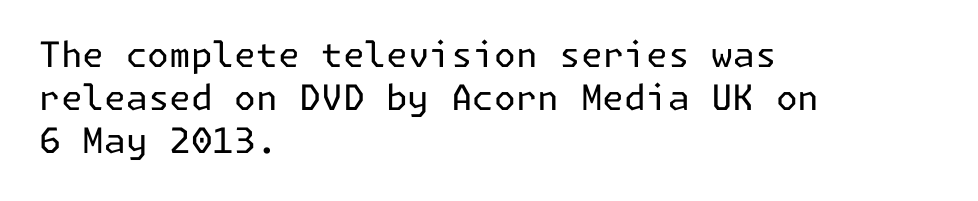
The image shows 35 px regular-weight sans-serif type, upright; set left-aligned, line spacing 1.23x, normal letter spacing, not underlined; low stroke contrast and a medium x-height.
